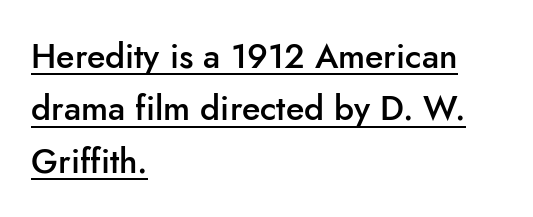
Q: Is the text bold? A: Semi-bold.
Q: Is the text italic (slanted)? A: No, it is upright.
Q: Is the typeface a serif or a sans-serif typeface? A: Sans-serif.
Q: Is the text underlined? A: Yes.
Q: How is the paragraph aligned? A: Left-aligned.
Q: Is the spacing between letters normal or unusually wide? A: Normal.
Q: Is the spacing between lines tight, normal or loose? A: Normal.
Q: Width (condensed, normal, or wide)? A: Normal.
Q: Stroke contrast? A: Low.
Q: x-height? A: Small.
Q: Monospaced? A: No.
